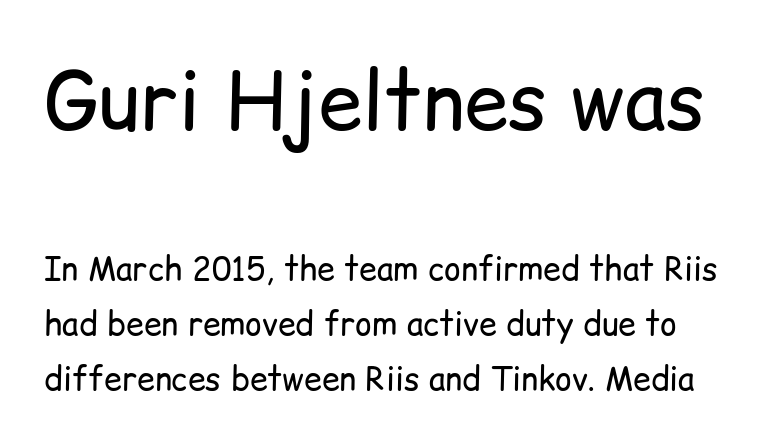
Designer's note — italics off, roman on. This sample has the flowing, uneven cadence of proportional lettering. Grotesque or geometric, the face here clearly has no serifs. Letters rest on an invisible, unmarked baseline.
